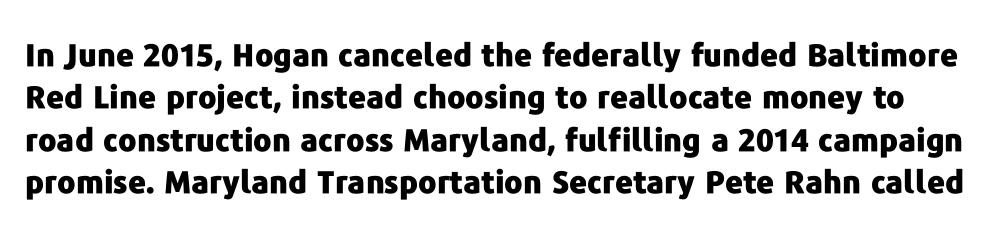
{"serif": "no", "italic": "no", "bold": "yes", "weight": "heavy", "width": "normal", "stroke_contrast": "low", "x_height": "medium", "monospaced": "no", "underline": "no", "line_spacing": "normal", "line_spacing_ratio": 1.37, "letter_spacing": "normal", "letter_spacing_em": 0.0, "glyph_px": 31}
